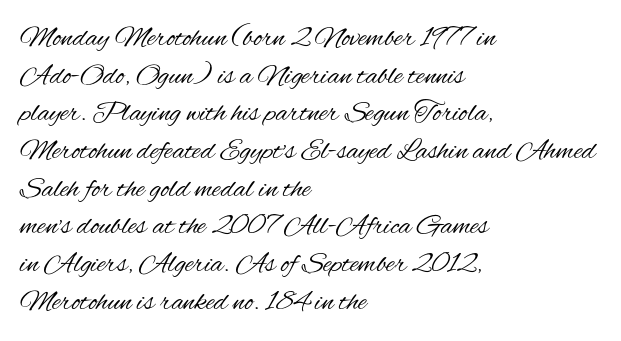
Q: Is the text bold? A: No.
Q: Is the text italic (slanted)? A: Yes.
Q: Is the typeface a serif or a sans-serif typeface? A: Sans-serif.
Q: Is the text underlined? A: No.
Q: How is the paragraph aligned? A: Left-aligned.
Q: Is the spacing between letters normal or unusually wide? A: Normal.
Q: Is the spacing between lines tight, normal or loose? A: Normal.
Q: Width (condensed, normal, or wide)? A: Condensed.
Q: Stroke contrast? A: Medium.
Q: x-height? A: Small.
Q: Monospaced? A: No.
